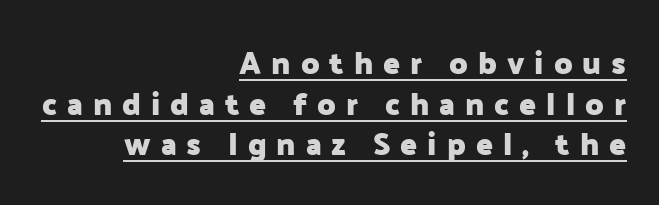
The image shows 31 px heavy sans-serif type, upright; set right-aligned, normal line spacing (1.31x), unusually wide letter spacing (+0.32 em), underlined; low stroke contrast and a medium x-height.
